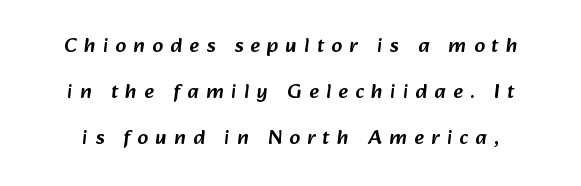
{"underline": "no", "line_spacing": "loose", "line_spacing_ratio": 2.18, "letter_spacing": "wide", "letter_spacing_em": 0.35, "glyph_px": 21}
